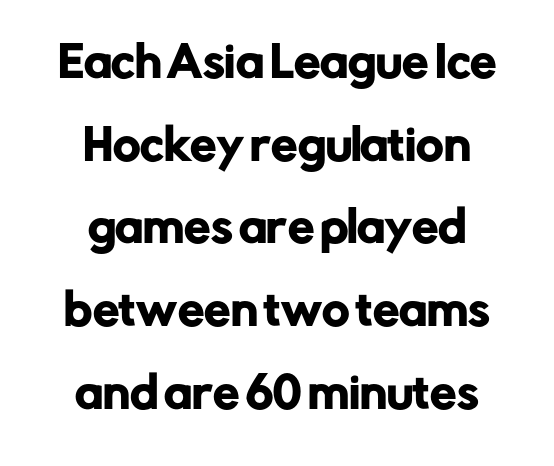
Q: Is the text italic (slanted)? A: No, it is upright.
Q: Is the typeface a serif or a sans-serif typeface? A: Sans-serif.
Q: Is the text underlined? A: No.
Q: How is the paragraph aligned? A: Centered.
Q: Is the spacing between letters normal or unusually wide? A: Normal.
Q: Is the spacing between lines tight, normal or loose? A: Loose.
Q: Width (condensed, normal, or wide)? A: Normal.
Q: Stroke contrast? A: Low.
Q: x-height? A: Medium.
Q: Monospaced? A: No.
